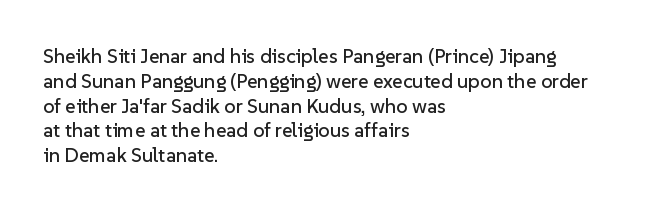
The image shows 20 px text type, upright; set left-aligned, line spacing 1.24x, normal letter spacing, not underlined.
